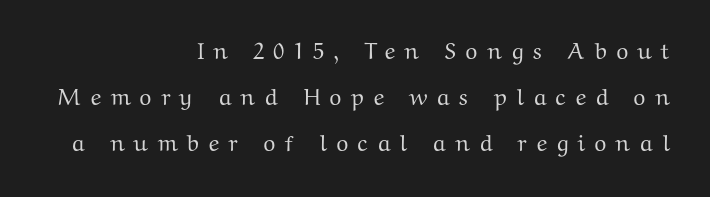
Q: Is the text italic (slanted)? A: No, it is upright.
Q: Is the text underlined? A: No.
Q: How is the paragraph aligned? A: Right-aligned.
Q: Is the spacing between letters normal or unusually wide? A: Unusually wide.
Q: Is the spacing between lines tight, normal or loose? A: Loose.
